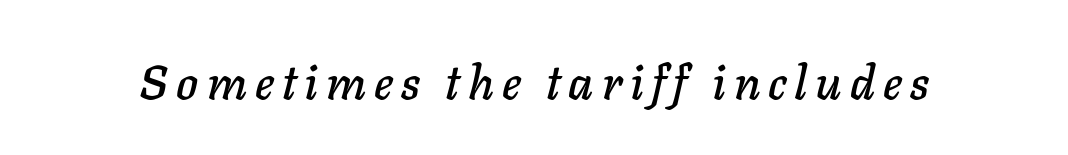
Q: Is the text italic (slanted)? A: Yes, it leans right by about 11 degrees.
Q: Is the text underlined? A: No.
Q: Width (condensed, normal, or wide)? A: Normal.
Q: Stroke contrast? A: Low.
Q: x-height? A: Medium.
Q: Monospaced? A: No.
